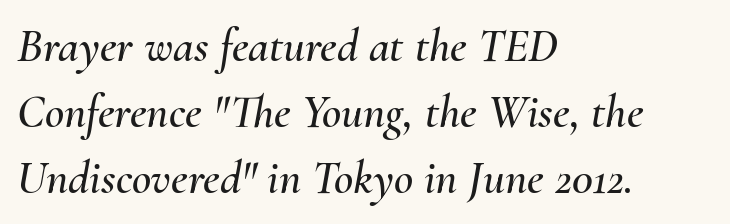
{"italic": "yes", "lean": "right", "slant_degrees": 10, "width": "normal", "stroke_contrast": "medium", "x_height": "small", "monospaced": "no", "underline": "no", "align": "left", "line_spacing": "normal", "line_spacing_ratio": 1.4, "letter_spacing": "normal", "letter_spacing_em": 0.0, "glyph_px": 47}
